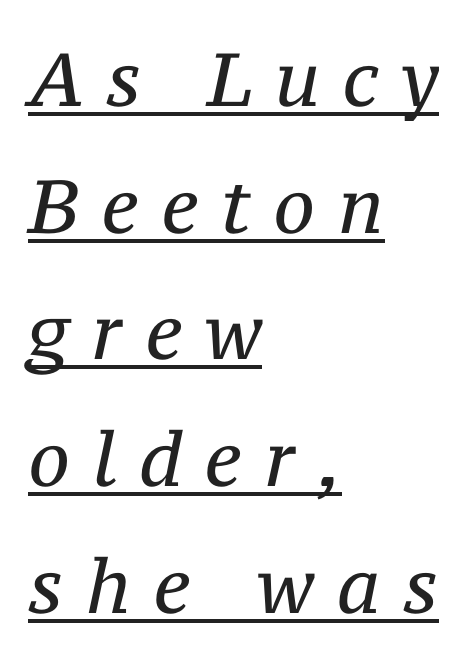
The image shows 75 px regular-weight serif type, italic (leaning right); set left-aligned, normal line spacing (1.69x), unusually wide letter spacing (+0.3 em), underlined; medium stroke contrast and a medium x-height.
